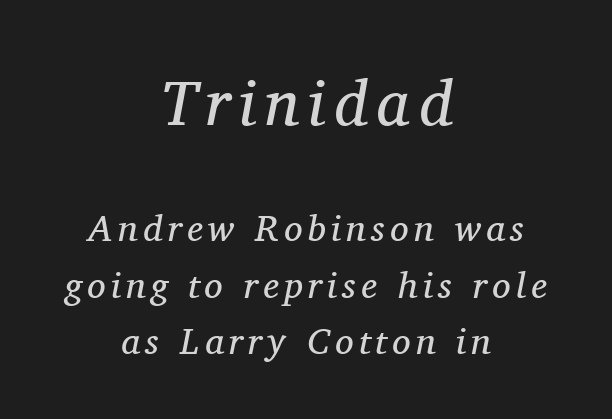
Caption: face not bold, strokes unweighted. The specimen reads as italic at a glance. Here the first block reads like a headline and the second like body copy. This is serif lettering, the kind often seen in printed books.
